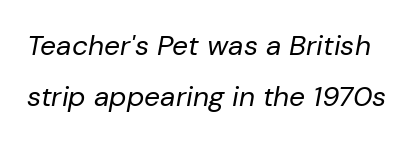
{"italic": "yes", "lean": "right", "slant_degrees": 10, "bold": "no", "weight": "regular", "width": "normal", "stroke_contrast": "low", "x_height": "medium", "monospaced": "no", "underline": "no", "line_spacing_ratio": 1.83, "letter_spacing": "normal", "letter_spacing_em": 0.0, "glyph_px": 28}
